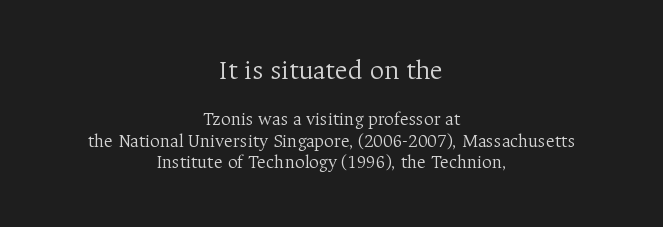
{"serif": "yes", "italic": "no", "bold": "no", "weight": "light", "width": "normal", "stroke_contrast": "medium", "x_height": "medium", "monospaced": "no", "underline": "no", "align": "center", "line_spacing": "tight", "line_spacing_ratio": 1.13, "letter_spacing": "normal", "letter_spacing_em": 0.0, "larger_block": "first", "size_ratio": 1.47, "glyph_px": 28}
